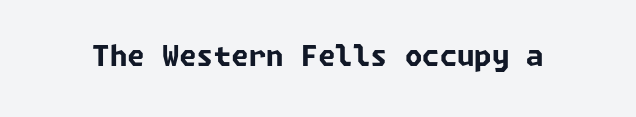
The image shows 28 px bold sans-serif type; set normal letter spacing, not underlined; low stroke contrast and a medium x-height.
